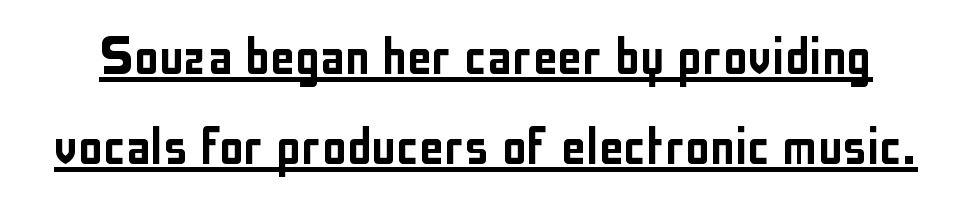
Q: Is the text italic (slanted)? A: No, it is upright.
Q: Is the typeface a serif or a sans-serif typeface? A: Sans-serif.
Q: Is the text underlined? A: Yes.
Q: Is the spacing between letters normal or unusually wide? A: Normal.
Q: Is the spacing between lines tight, normal or loose? A: Normal.
Q: Width (condensed, normal, or wide)? A: Condensed.
Q: Stroke contrast? A: Low.
Q: x-height? A: Medium.
Q: Monospaced? A: No.
